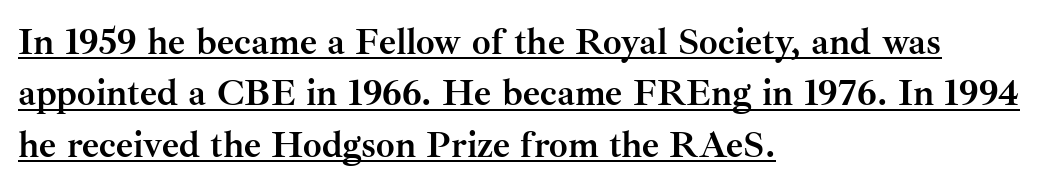
The image shows 37 px semibold serif type, upright; set left-aligned, normal line spacing (1.39x), normal letter spacing, underlined; medium stroke contrast and a small x-height.
